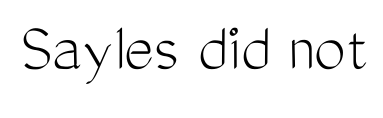
These lines keep a tight, regular rhythm from letter to letter. Posture: straight, roman, zero tilt. Decoration check: the copy has no underline. The type family on display is of the sans-serif kind. The letters advance in unequal steps, a hallmark of proportional type. Stems here are at most as thick as an everyday book face.
